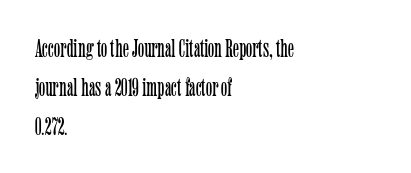
{"italic": "no", "bold": "no", "underline": "no", "align": "left", "line_spacing": "normal", "line_spacing_ratio": 1.5, "letter_spacing": "normal", "letter_spacing_em": 0.0, "glyph_px": 26}
